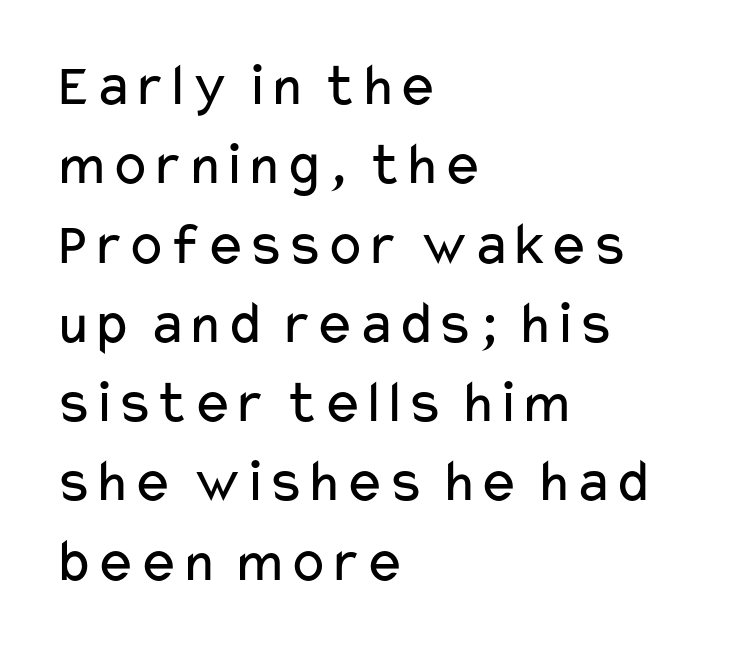
{"serif": "no", "italic": "no", "bold": "no", "weight": "regular", "width": "wide", "stroke_contrast": "low", "x_height": "medium", "monospaced": "no", "underline": "no", "align": "left", "line_spacing": "normal", "line_spacing_ratio": 1.3, "letter_spacing": "normal", "letter_spacing_em": 0.0, "glyph_px": 61}
